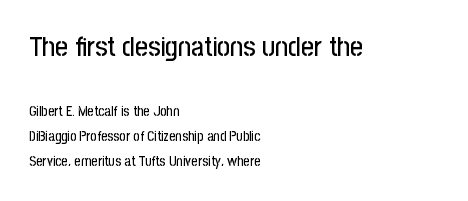
The image shows 28 px condensed sans-serif type, upright; set left-aligned, line spacing 1.8x, normal letter spacing, not underlined; the first (top) block is 2.0x larger; low stroke contrast and a medium x-height.
